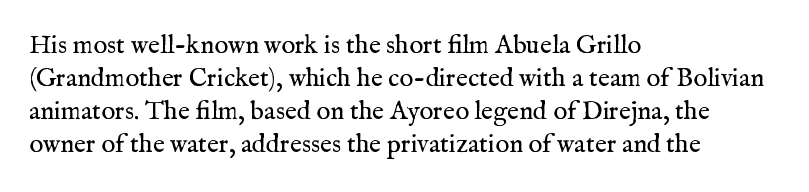
The image shows 26 px text type, upright; set left-aligned, normal line spacing (1.27x), normal letter spacing, not underlined.
